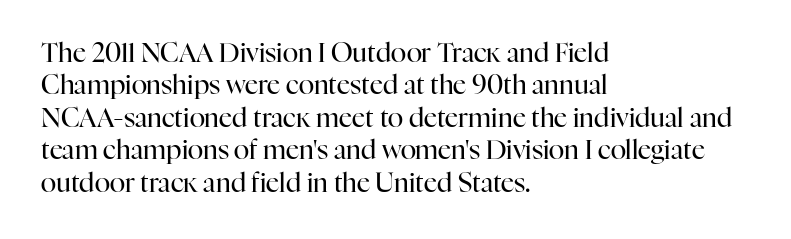
The image shows 26 px text type, upright; set left-aligned, normal line spacing (1.25x), normal letter spacing, not underlined.
